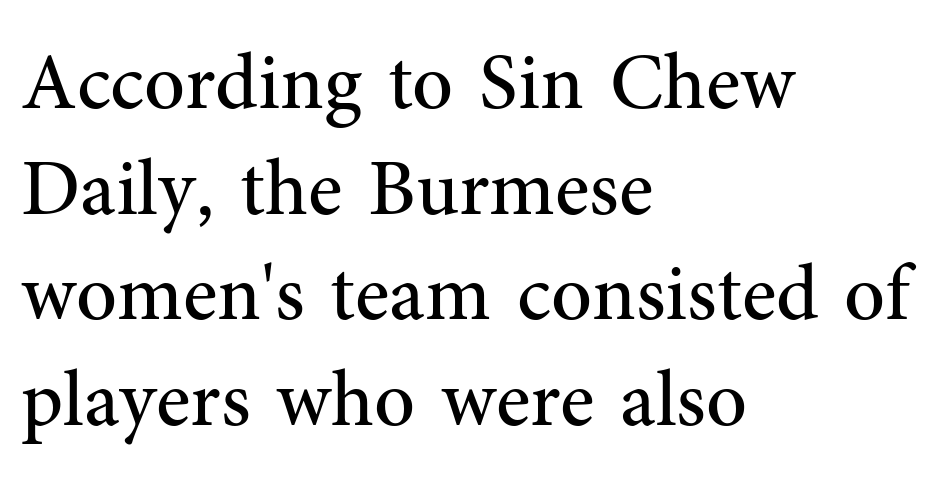
The image shows 80 px regular-weight serif type, upright; set left-aligned, normal line spacing (1.32x), normal letter spacing, not underlined; medium stroke contrast and a medium x-height.
